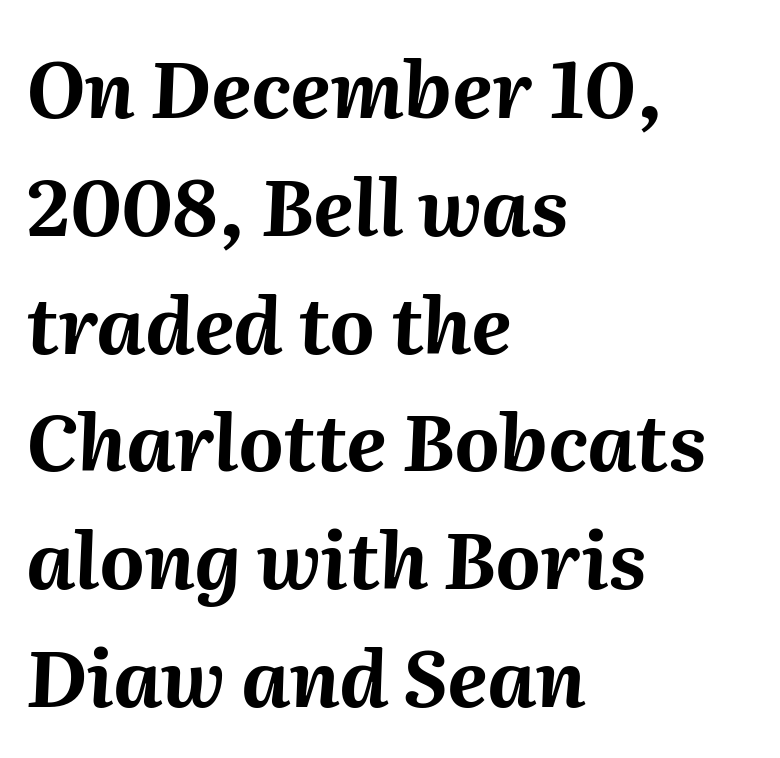
The image shows 78 px bold type, italic (leaning right); set left-aligned, normal line spacing (1.51x), normal letter spacing, not underlined; medium stroke contrast and a medium x-height.
